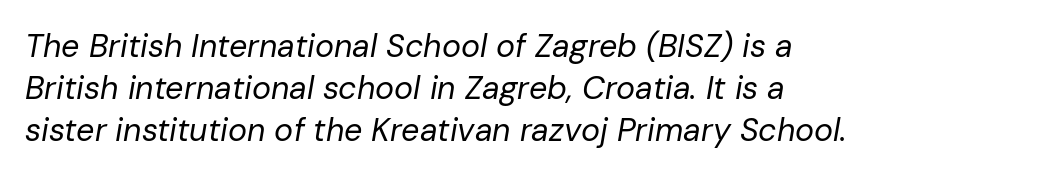
Q: Is the text bold? A: No.
Q: Is the text italic (slanted)? A: Yes, it leans right by about 10 degrees.
Q: Is the text underlined? A: No.
Q: How is the paragraph aligned? A: Left-aligned.
Q: Is the spacing between letters normal or unusually wide? A: Normal.
Q: Is the spacing between lines tight, normal or loose? A: Normal.
Q: Width (condensed, normal, or wide)? A: Normal.
Q: Stroke contrast? A: Low.
Q: x-height? A: Medium.
Q: Monospaced? A: No.
